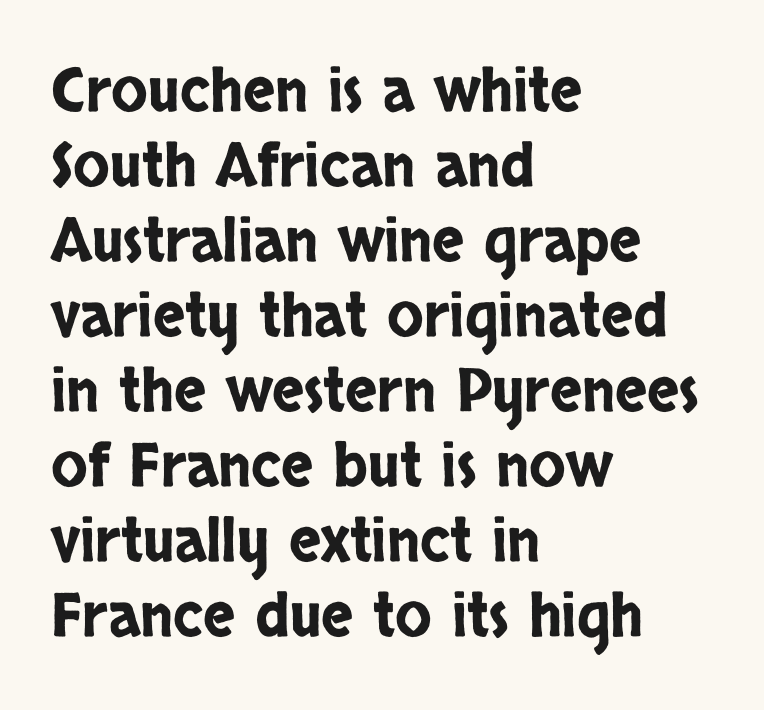
{"serif": "no", "italic": "no", "width": "condensed", "stroke_contrast": "low", "x_height": "large", "monospaced": "no", "underline": "no", "align": "left", "line_spacing": "normal", "line_spacing_ratio": 1.25, "letter_spacing": "normal", "letter_spacing_em": 0.0, "glyph_px": 60}
